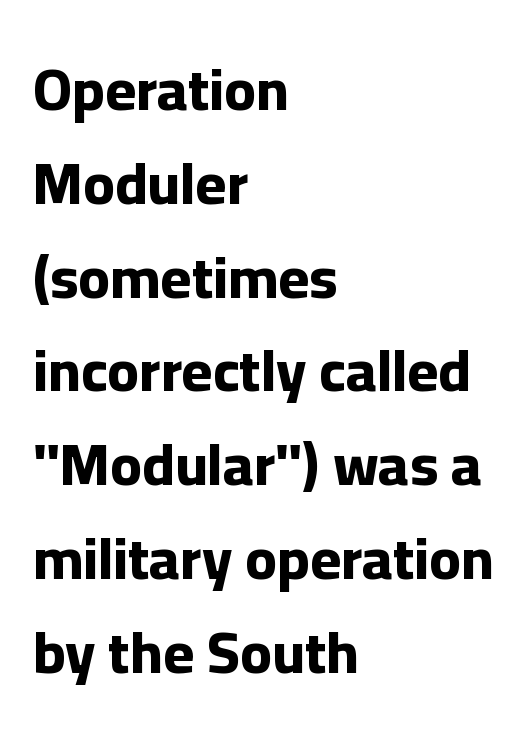
{"serif": "no", "italic": "no", "bold": "yes", "weight": "bold", "width": "normal", "stroke_contrast": "low", "x_height": "medium", "monospaced": "no", "underline": "no", "align": "left", "line_spacing": "normal", "line_spacing_ratio": 1.59, "letter_spacing": "normal", "letter_spacing_em": 0.0, "glyph_px": 59}
